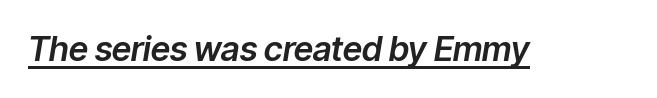
{"italic": "yes", "lean": "right", "slant_degrees": 9, "width": "normal", "stroke_contrast": "low", "x_height": "medium", "monospaced": "no", "underline": "yes", "letter_spacing": "normal", "letter_spacing_em": 0.0, "glyph_px": 34}
